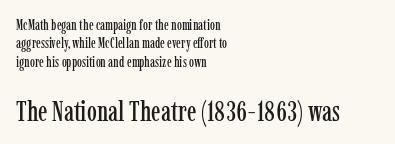
Rows of type keep a routine distance in the vertical direction. The composition opens small and finishes big. The gap between lines stays unmarked. Alignment: flush left. Notice how the stems are strictly vertical — no italics here. Between one letter and the next there's only the usual sliver of space.
